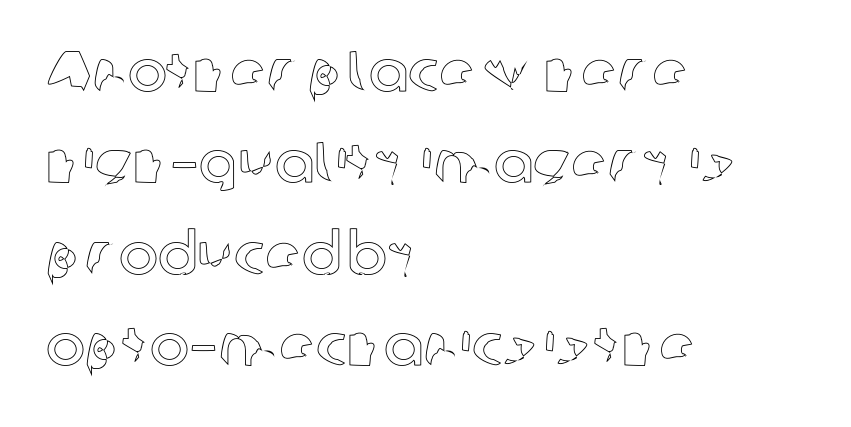
Q: Is the text italic (slanted)? A: No, it is upright.
Q: Is the text underlined? A: No.
Q: How is the paragraph aligned? A: Left-aligned.
Q: Is the spacing between letters normal or unusually wide? A: Normal.
Q: Is the spacing between lines tight, normal or loose? A: Normal.
Q: Width (condensed, normal, or wide)? A: Normal.
Q: x-height? A: Medium.
Q: Monospaced? A: No.
